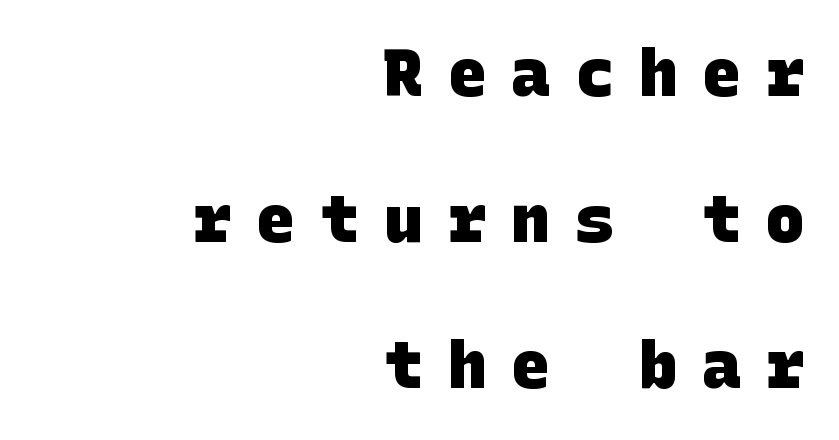
Is the type bold? Yes — the strokes are clearly thick and heavy. Leading: increased. This rendering employs a face without finishing strokes, i.e., a sans-serif. This rendering widens character spacing well past its baseline value.
